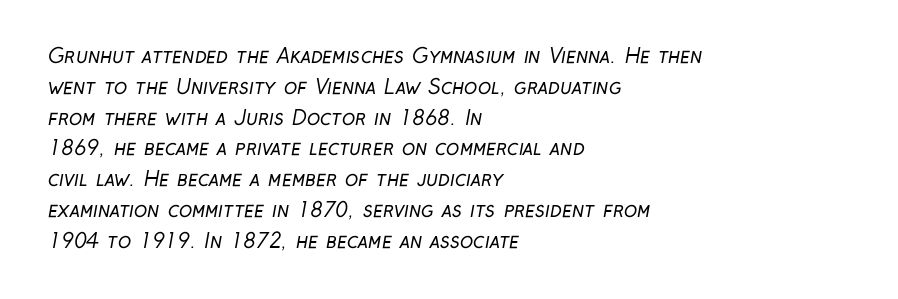
{"bold": "no", "underline": "no", "align": "left", "line_spacing": "normal", "line_spacing_ratio": 1.54, "letter_spacing": "normal", "letter_spacing_em": 0.0, "glyph_px": 20}
